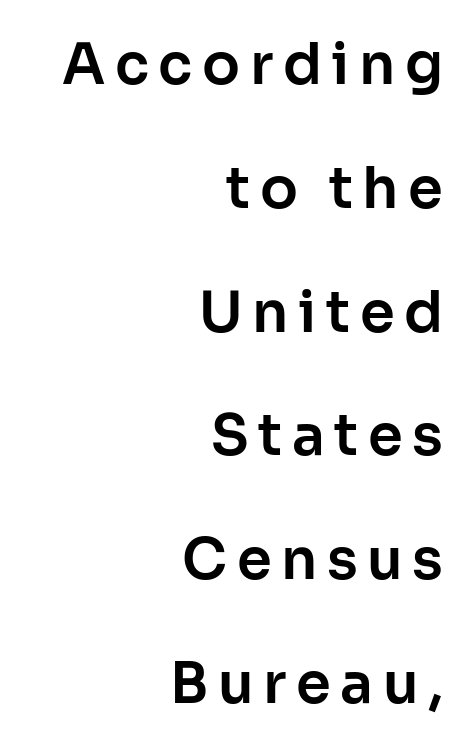
The image shows 56 px sans-serif type, upright; set right-aligned, loose line spacing (2.21x), not underlined; low stroke contrast and a medium x-height.
